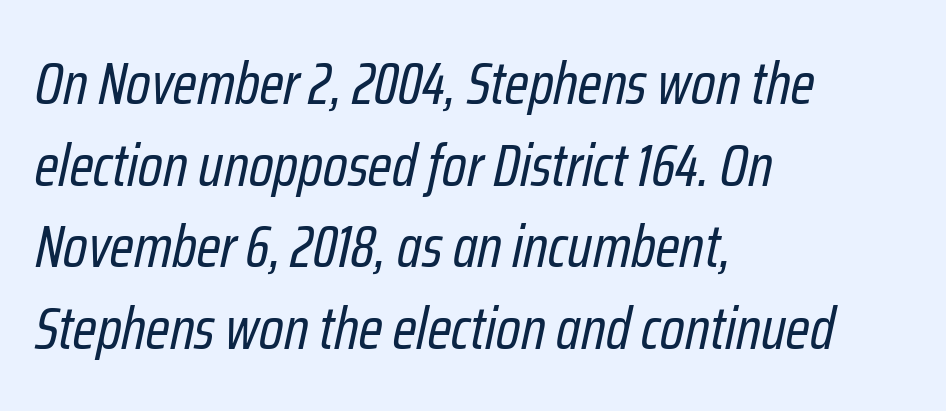
Q: Is the text bold? A: No.
Q: Is the text italic (slanted)? A: Yes, it leans right by about 12 degrees.
Q: Is the text underlined? A: No.
Q: How is the paragraph aligned? A: Left-aligned.
Q: Is the spacing between letters normal or unusually wide? A: Normal.
Q: Is the spacing between lines tight, normal or loose? A: Normal.
Q: Width (condensed, normal, or wide)? A: Condensed.
Q: Stroke contrast? A: Low.
Q: x-height? A: Medium.
Q: Monospaced? A: No.
